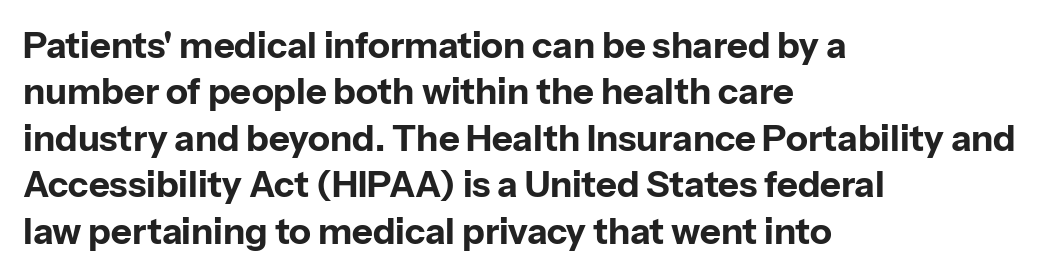
{"serif": "no", "italic": "no", "bold": "yes", "weight": "bold", "width": "normal", "stroke_contrast": "low", "x_height": "medium", "monospaced": "no", "underline": "no", "align": "left", "line_spacing": "normal", "line_spacing_ratio": 1.29, "letter_spacing": "normal", "letter_spacing_em": 0.0, "glyph_px": 36}
